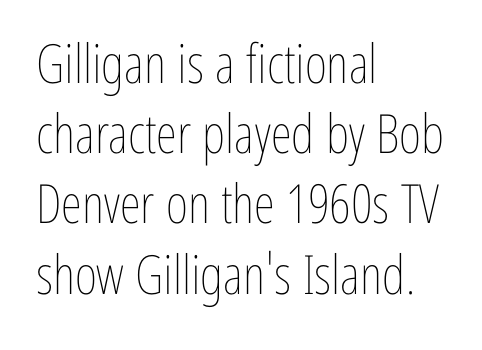
{"italic": "no", "bold": "no", "weight": "thin", "width": "condensed", "stroke_contrast": "low", "x_height": "medium", "monospaced": "no", "underline": "no", "align": "left", "line_spacing": "normal", "line_spacing_ratio": 1.3, "letter_spacing": "normal", "letter_spacing_em": 0.0, "glyph_px": 54}
